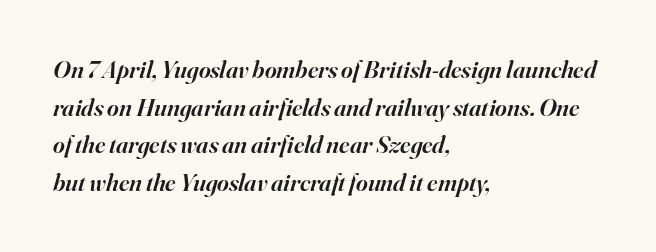
{"italic": "yes", "lean": "right", "slant_degrees": 16, "bold": "semi", "underline": "no", "align": "left", "line_spacing": "normal", "line_spacing_ratio": 1.51, "letter_spacing": "normal", "letter_spacing_em": 0.0, "glyph_px": 25}
